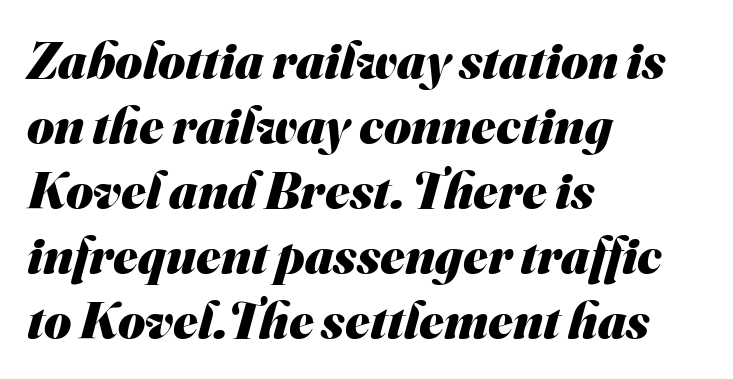
The image shows 52 px heavy sans-serif type; set left-aligned, normal line spacing (1.25x), normal letter spacing, not underlined; medium stroke contrast and a small x-height.
